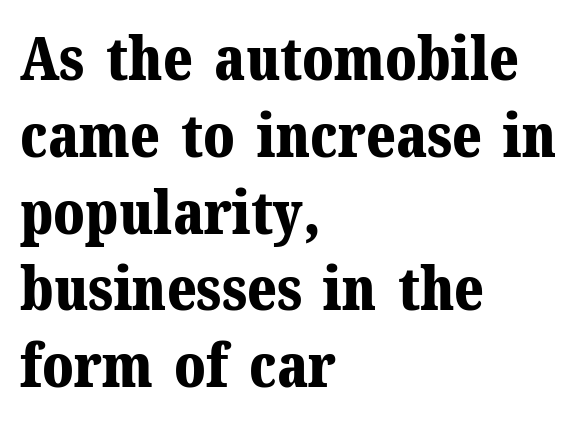
The image shows 60 px bold serif type, upright; set left-aligned, normal line spacing (1.28x), normal letter spacing, not underlined; medium stroke contrast and a medium x-height.
